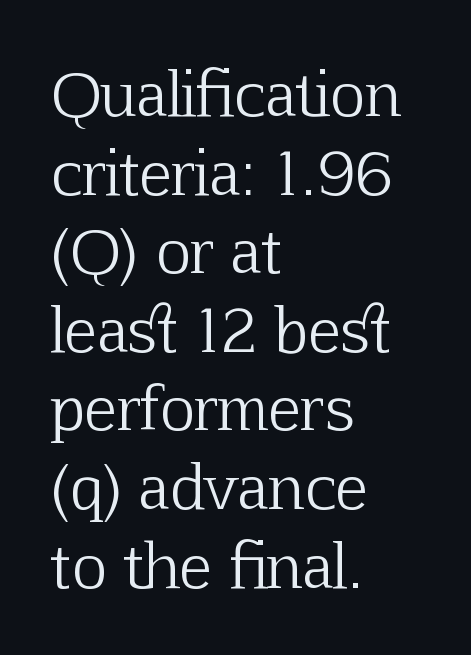
The gap between lines stays unmarked. Rendered with straight, roman letterforms. This is not heavy type; no bold has been used. This sample is left-justified, so line endings fall wherever the words run out. Character widths vary here, with narrow letters taking less room than wide ones. You can tell from the footed stems that serif type was used.
